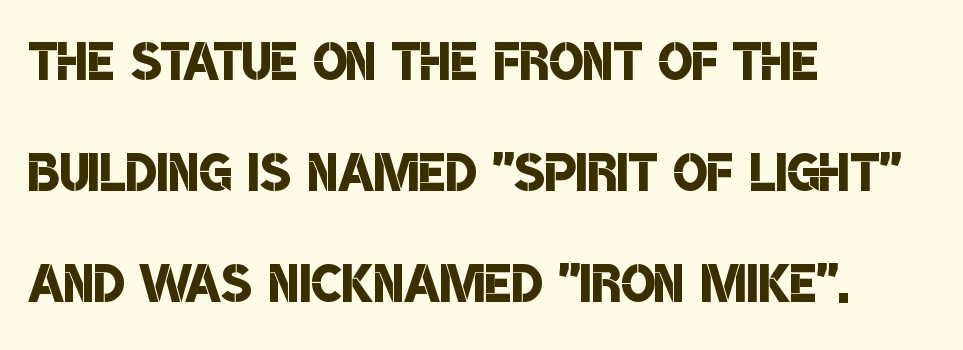
Q: Is the text bold? A: Semi-bold.
Q: Is the typeface a serif or a sans-serif typeface? A: Sans-serif.
Q: Is the text underlined? A: No.
Q: How is the paragraph aligned? A: Left-aligned.
Q: Is the spacing between letters normal or unusually wide? A: Normal.
Q: Is the spacing between lines tight, normal or loose? A: Normal.
Q: Width (condensed, normal, or wide)? A: Condensed.
Q: Stroke contrast? A: Low.
Q: x-height? A: Large.
Q: Monospaced? A: No.
